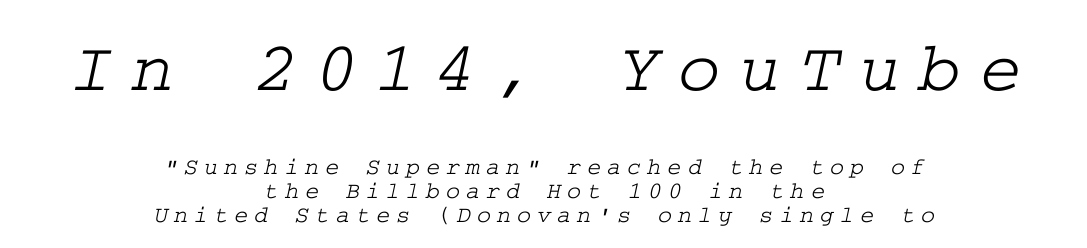
The face used here appears at its bigger size in the upper chunk. The face used here is seriffed, in the tradition of book romans. Tightly led — the rows are bunched. The space beneath each line is pristine and unruled.
